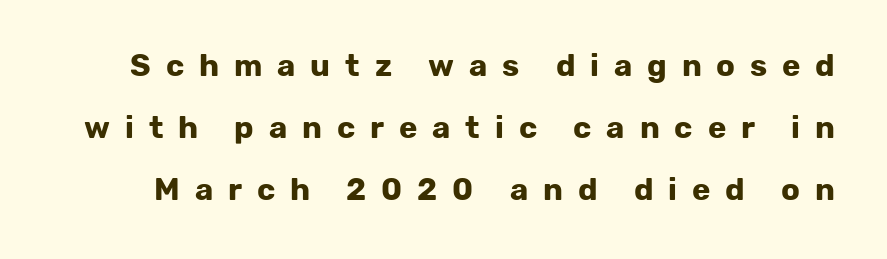
This sample has the flowing, uneven cadence of proportional lettering. Notice how the stems are strictly vertical — no italics here. Compared with typical body copy, the letter spacing here is much looser. Type style note: lacks serifs.
